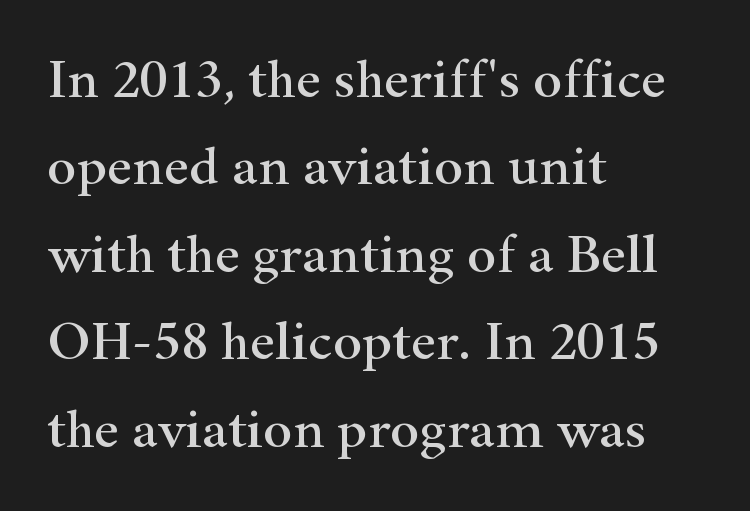
Notice how the passage keeps a crisp vertical edge on the left only. Vertical strokes here are truly vertical. Here the designer chose a conventional face with non-uniform glyph widths. Quick note: underline off. The face used here is rendered with its standard letterfit. Leading: standard.
